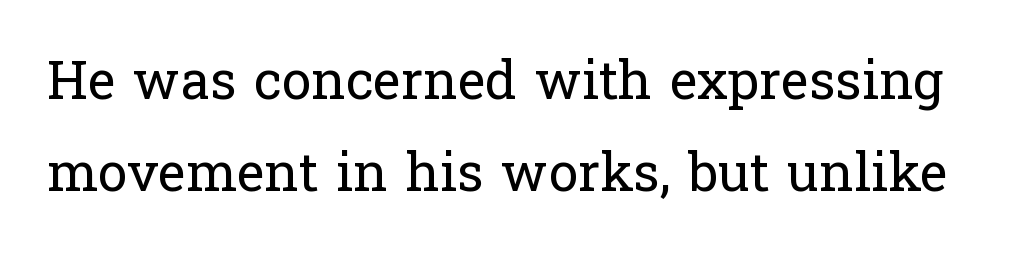
{"serif": "yes", "italic": "no", "bold": "no", "weight": "regular", "width": "normal", "stroke_contrast": "low", "x_height": "medium", "monospaced": "no", "underline": "no", "line_spacing_ratio": 1.74, "letter_spacing": "normal", "letter_spacing_em": 0.0, "glyph_px": 53}
